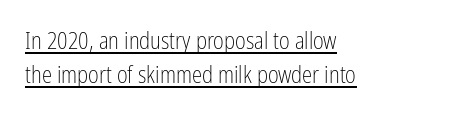
Every stem runs plumb, perpendicular to the baseline. Is the block centered? No — it sits flush against the left margin. No chunkiness to these letters — they're not bold. Students, observe: this is what conventionally led text looks like. Quick note: underline on. How are the letters spaced? Ordinarily, with no added tracking.
